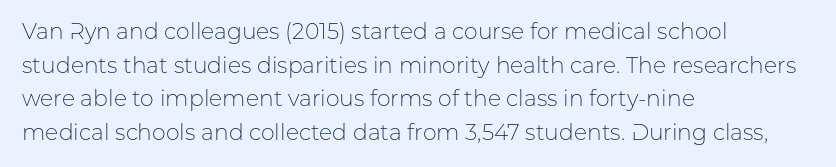
Unbolded letterforms with no extra heft. The letterforms sit shoulder to shoulder at normal distance. Line spacing here is normal. Glance below the letters and you will spot only blank space. Visually the block forms a straight wall on the left and a jagged coastline on the right.
